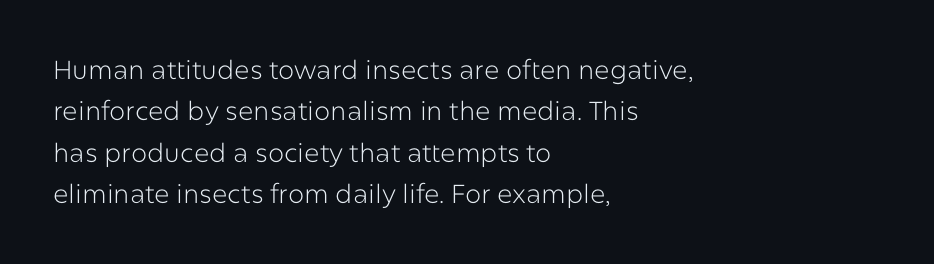
Each stroke keeps to a modest, everyday thickness or less. Whoever set this chose a conventional vertical rhythm. Caption: multi-line text, flush left, ragged right. Underlining? Definitely not there.
